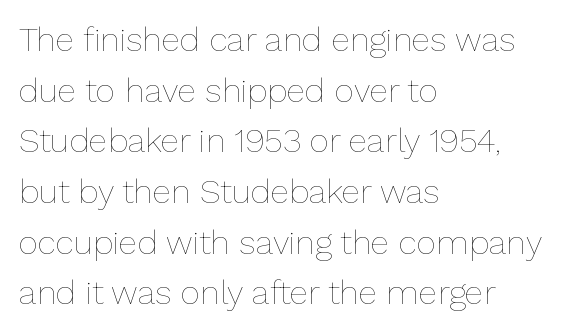
Q: Is the text bold? A: No.
Q: Is the text italic (slanted)? A: No, it is upright.
Q: Is the text underlined? A: No.
Q: How is the paragraph aligned? A: Left-aligned.
Q: Is the spacing between letters normal or unusually wide? A: Normal.
Q: Is the spacing between lines tight, normal or loose? A: Normal.
Q: Width (condensed, normal, or wide)? A: Normal.
Q: Stroke contrast? A: Low.
Q: x-height? A: Medium.
Q: Monospaced? A: No.
